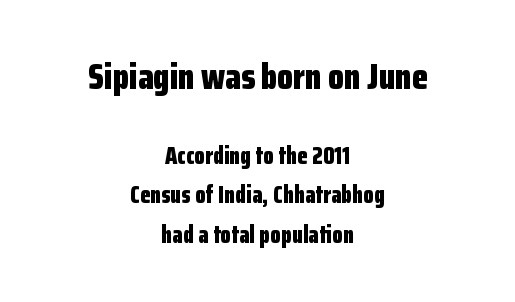
Q: Is the text bold? A: Yes.
Q: Is the text italic (slanted)? A: No, it is upright.
Q: Is the typeface a serif or a sans-serif typeface? A: Sans-serif.
Q: Is the text underlined? A: No.
Q: How is the paragraph aligned? A: Centered.
Q: Is the spacing between letters normal or unusually wide? A: Normal.
Q: Is the spacing between lines tight, normal or loose? A: Normal.
Q: Which block of text is set in a larger size, the first (top) or the second (bottom)? A: The first (top) one.
Q: Width (condensed, normal, or wide)? A: Condensed.
Q: Stroke contrast? A: Low.
Q: x-height? A: Medium.
Q: Monospaced? A: No.
